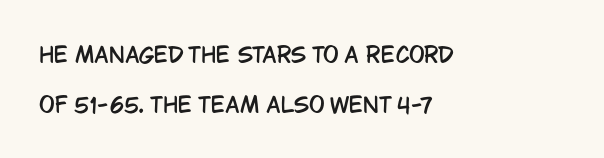
The image shows 21 px text type, upright; set left-aligned, loose line spacing (2.39x), normal letter spacing, not underlined.
